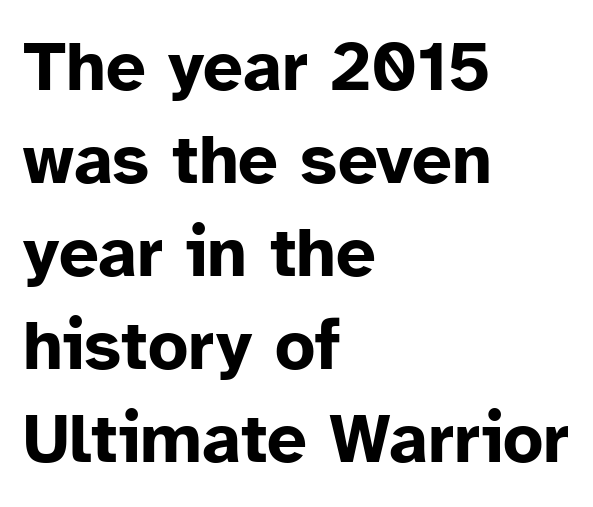
Which margin do the lines hug? The left one — the right edge is uneven. These lines keep a tight, regular rhythm from letter to letter. Think of a printed novel: that variable character pitch is what you see here. Designer's note — italics off, roman on. These lines carry a lot of weight — the face is fully bold.
